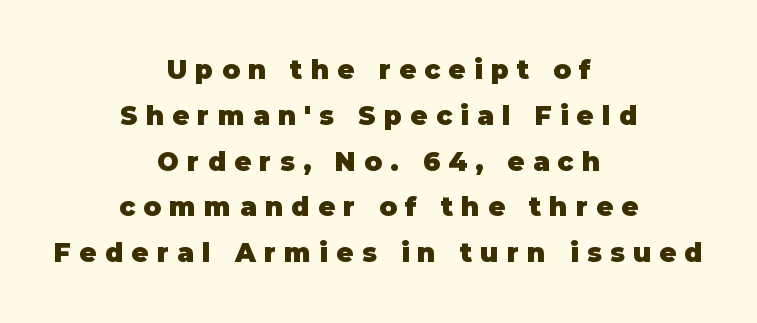
{"italic": "no", "bold": "yes", "underline": "no", "align": "center", "line_spacing_ratio": 1.76, "letter_spacing": "wide", "letter_spacing_em": 0.32, "glyph_px": 26}
